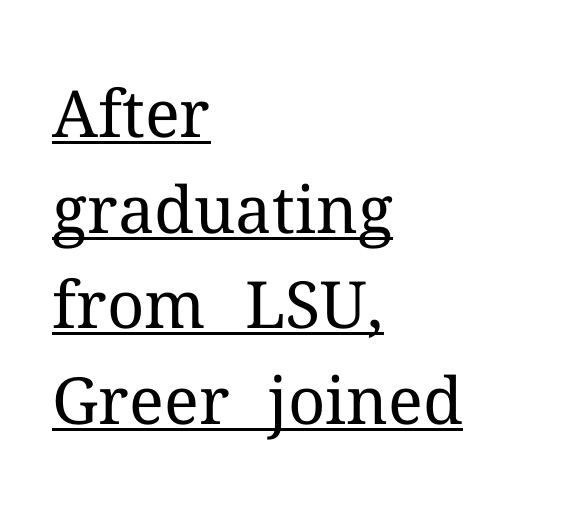
{"serif": "yes", "italic": "no", "bold": "no", "weight": "regular", "width": "normal", "stroke_contrast": "medium", "x_height": "medium", "monospaced": "no", "underline": "yes", "align": "left", "line_spacing": "normal", "line_spacing_ratio": 1.47, "letter_spacing": "normal", "letter_spacing_em": 0.0, "glyph_px": 65}
